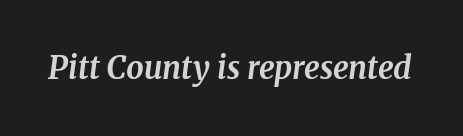
In terms of posture, this sample is oblique. Looks like regular typesetting: each glyph gets only the width it needs. The letterforms sit shoulder to shoulder at normal distance. This rendering employs a face with finishing strokes, i.e., a serif. The passage shown is emphatically bold.
